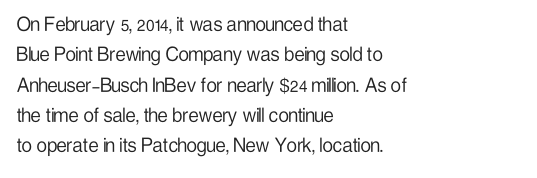
Q: Is the text bold? A: No.
Q: Is the text italic (slanted)? A: No, it is upright.
Q: Is the text underlined? A: No.
Q: How is the paragraph aligned? A: Left-aligned.
Q: Is the spacing between letters normal or unusually wide? A: Normal.
Q: Is the spacing between lines tight, normal or loose? A: Normal.
